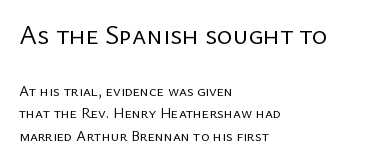
Q: Is the text bold? A: No.
Q: Is the text italic (slanted)? A: No, it is upright.
Q: Is the text underlined? A: No.
Q: How is the paragraph aligned? A: Left-aligned.
Q: Is the spacing between letters normal or unusually wide? A: Normal.
Q: Is the spacing between lines tight, normal or loose? A: Normal.
Q: Which block of text is set in a larger size, the first (top) or the second (bottom)? A: The first (top) one.
